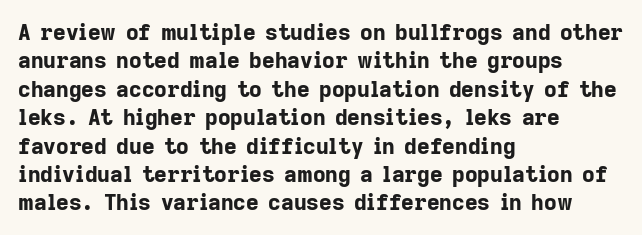
The image shows 22 px bold type, upright; set left-aligned, normal line spacing (1.29x), normal letter spacing, not underlined.
